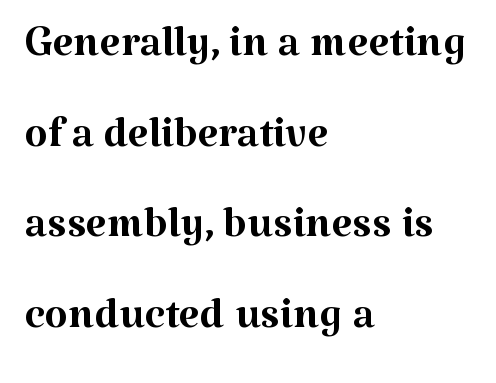
The image shows 60 px regular-weight serif type, upright; set left-aligned, normal line spacing (1.51x), normal letter spacing, not underlined; medium stroke contrast and a medium x-height.
